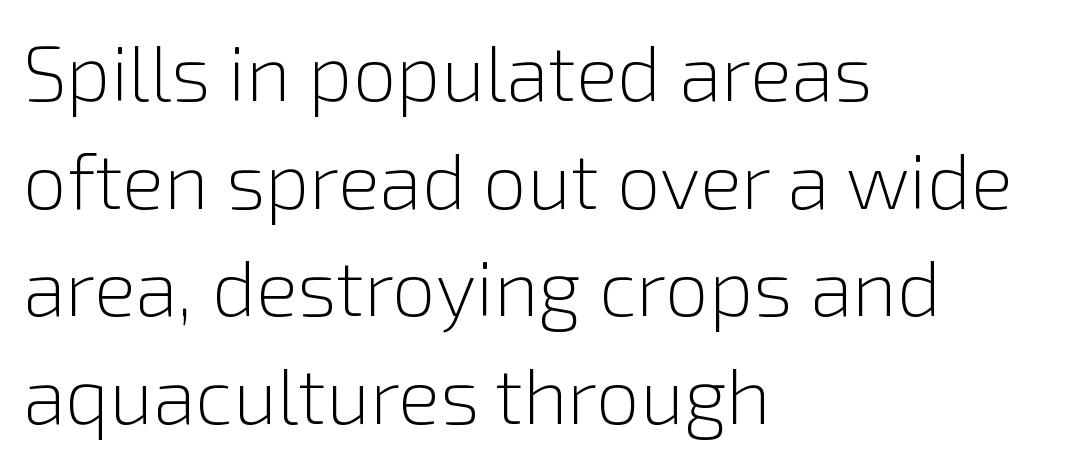
The image shows 78 px light sans-serif type, upright; set left-aligned, normal line spacing (1.38x), normal letter spacing, not underlined; low stroke contrast and a medium x-height.
